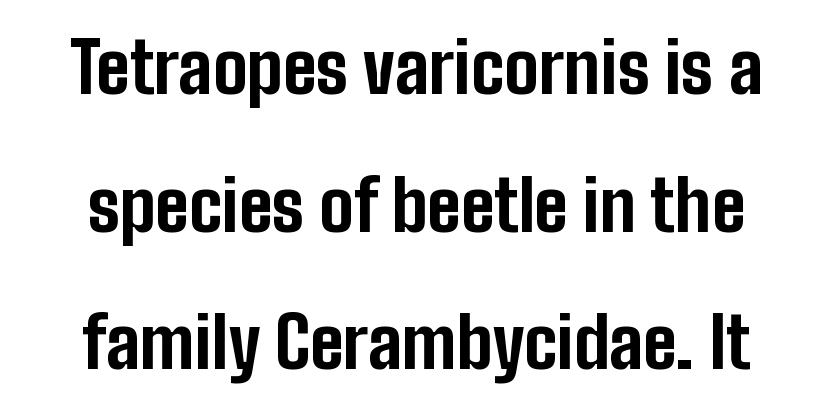
{"serif": "no", "italic": "no", "bold": "yes", "weight": "bold", "width": "condensed", "stroke_contrast": "low", "x_height": "medium", "monospaced": "no", "underline": "no", "line_spacing": "loose", "line_spacing_ratio": 1.94, "letter_spacing": "normal", "letter_spacing_em": 0.0, "glyph_px": 71}
